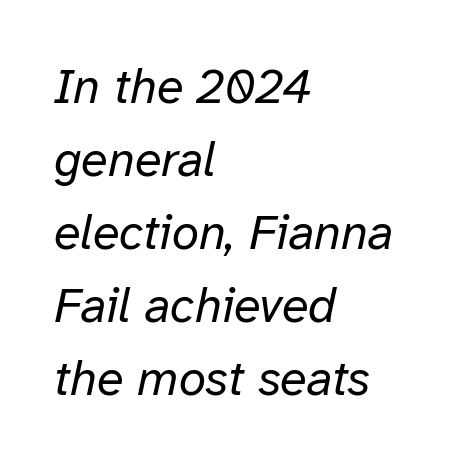
The image shows 49 px regular-weight type, italic (leaning right); set left-aligned, normal line spacing (1.49x), normal letter spacing, not underlined; low stroke contrast and a medium x-height.
